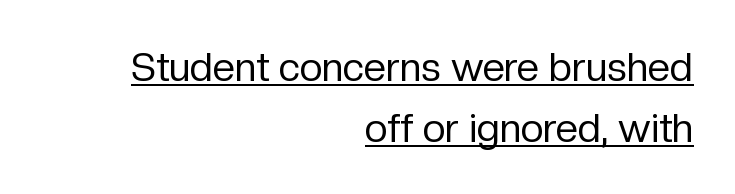
{"serif": "no", "italic": "no", "bold": "no", "weight": "regular", "width": "normal", "stroke_contrast": "low", "x_height": "medium", "monospaced": "no", "underline": "yes", "align": "right", "line_spacing": "normal", "line_spacing_ratio": 1.52, "letter_spacing": "normal", "letter_spacing_em": 0.0, "glyph_px": 40}
